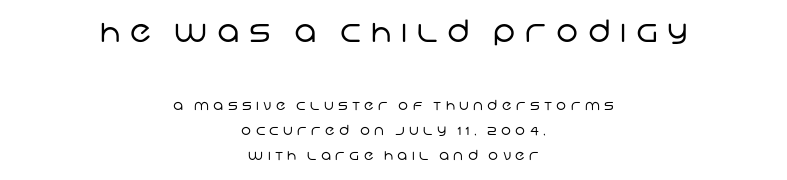
Q: Is the text bold? A: No.
Q: Is the typeface a serif or a sans-serif typeface? A: Sans-serif.
Q: Is the text underlined? A: No.
Q: How is the paragraph aligned? A: Centered.
Q: Is the spacing between letters normal or unusually wide? A: Unusually wide.
Q: Which block of text is set in a larger size, the first (top) or the second (bottom)? A: The first (top) one.
Q: Width (condensed, normal, or wide)? A: Normal.
Q: Stroke contrast? A: Low.
Q: x-height? A: Large.
Q: Monospaced? A: No.
